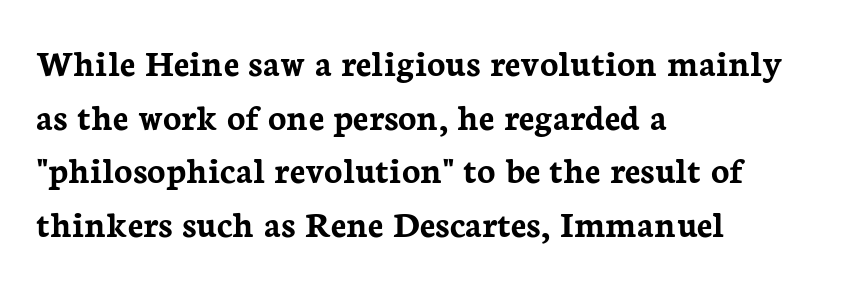
{"serif": "yes", "italic": "no", "bold": "yes", "weight": "semibold", "width": "normal", "stroke_contrast": "low", "x_height": "medium", "monospaced": "no", "underline": "no", "align": "left", "line_spacing": "normal", "line_spacing_ratio": 1.41, "letter_spacing": "normal", "letter_spacing_em": 0.0, "glyph_px": 38}
